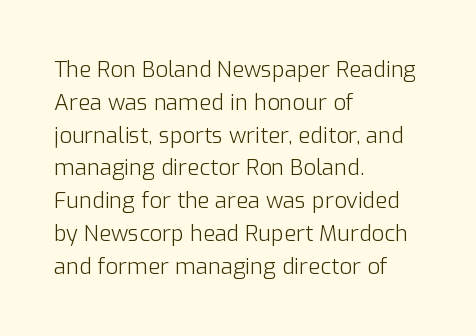
Descender tails drop into unmarked territory. Vertically, the passage feels balanced, rows spaced as you'd expect. The typesetter chose a ragged-right arrangement here. The typography opts for an upright posture over an oblique one. The rendering keeps characters at their native spacing. Stroke mass is kept to a normal reading level or below.
